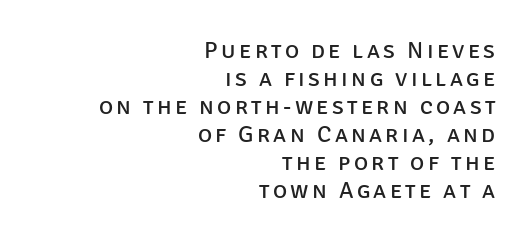
A bare baseline throughout the passage. The characters are drawn with everyday or finer stroke widths. Is the block centered? No — it sits flush against the right margin. This is roman type, the default non-slanted kind.
